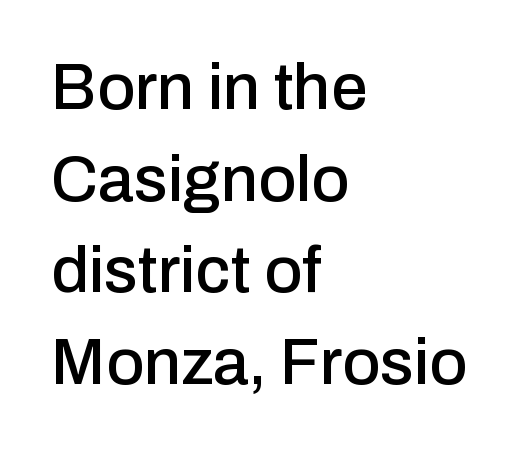
One-word summary of the alignment: left. Leading matches the norm, producing a regular column. Plain, unruled lines of type. A typesetter would label this face a sans.
